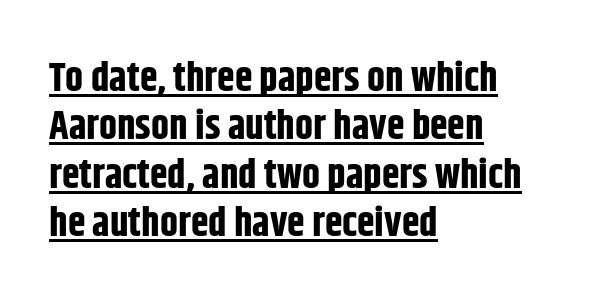
Q: Is the text bold? A: Yes.
Q: Is the text italic (slanted)? A: No, it is upright.
Q: Is the typeface a serif or a sans-serif typeface? A: Sans-serif.
Q: Is the text underlined? A: Yes.
Q: How is the paragraph aligned? A: Left-aligned.
Q: Is the spacing between letters normal or unusually wide? A: Normal.
Q: Width (condensed, normal, or wide)? A: Condensed.
Q: Stroke contrast? A: Low.
Q: x-height? A: Large.
Q: Monospaced? A: No.
